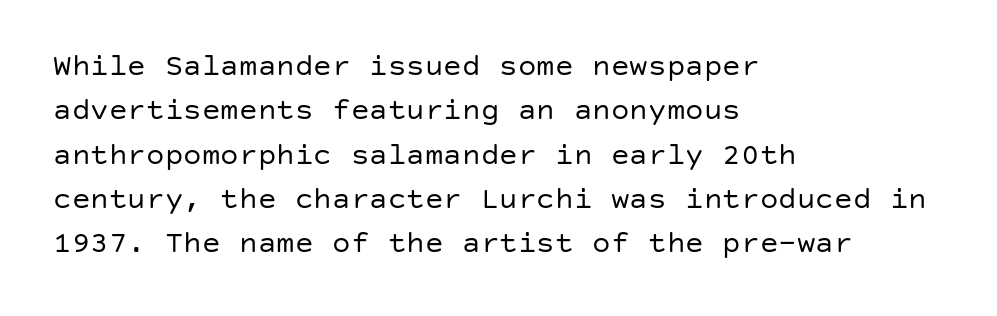
Q: Is the text bold? A: No.
Q: Is the text italic (slanted)? A: No, it is upright.
Q: Is the typeface a serif or a sans-serif typeface? A: Sans-serif.
Q: Is the text underlined? A: No.
Q: How is the paragraph aligned? A: Left-aligned.
Q: Is the spacing between letters normal or unusually wide? A: Normal.
Q: Is the spacing between lines tight, normal or loose? A: Normal.
Q: Width (condensed, normal, or wide)? A: Normal.
Q: Stroke contrast? A: Low.
Q: x-height? A: Large.
